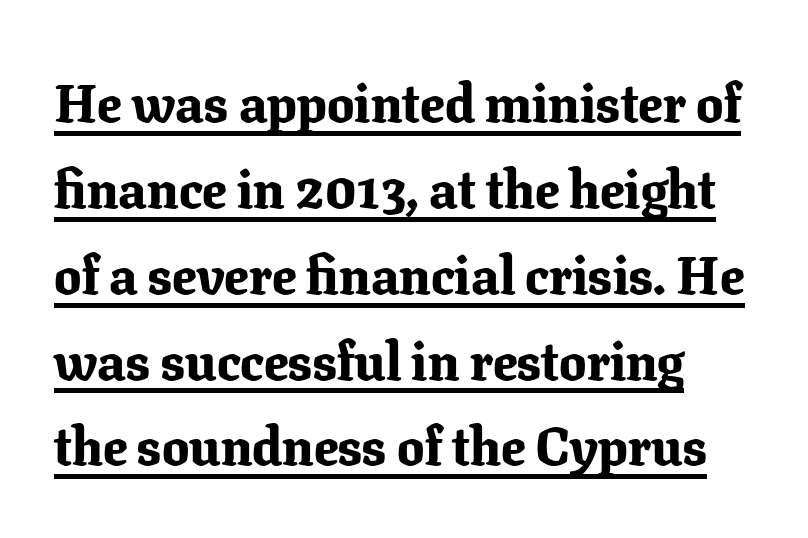
{"serif": "yes", "italic": "no", "bold": "yes", "weight": "bold", "width": "normal", "stroke_contrast": "low", "x_height": "medium", "monospaced": "no", "underline": "yes", "align": "left", "line_spacing": "normal", "line_spacing_ratio": 1.59, "letter_spacing": "normal", "letter_spacing_em": 0.0, "glyph_px": 54}
